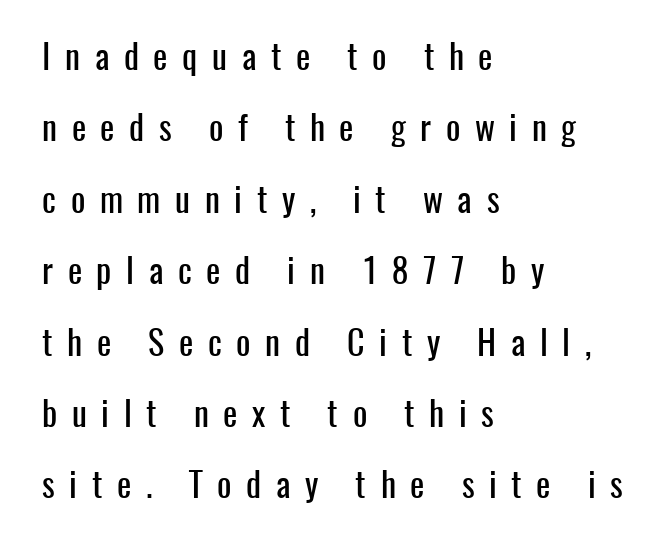
Q: Is the text italic (slanted)? A: No, it is upright.
Q: Is the typeface a serif or a sans-serif typeface? A: Sans-serif.
Q: Is the text underlined? A: No.
Q: How is the paragraph aligned? A: Left-aligned.
Q: Is the spacing between letters normal or unusually wide? A: Unusually wide.
Q: Is the spacing between lines tight, normal or loose? A: Loose.
Q: Width (condensed, normal, or wide)? A: Condensed.
Q: Stroke contrast? A: Low.
Q: x-height? A: Medium.
Q: Monospaced? A: No.
